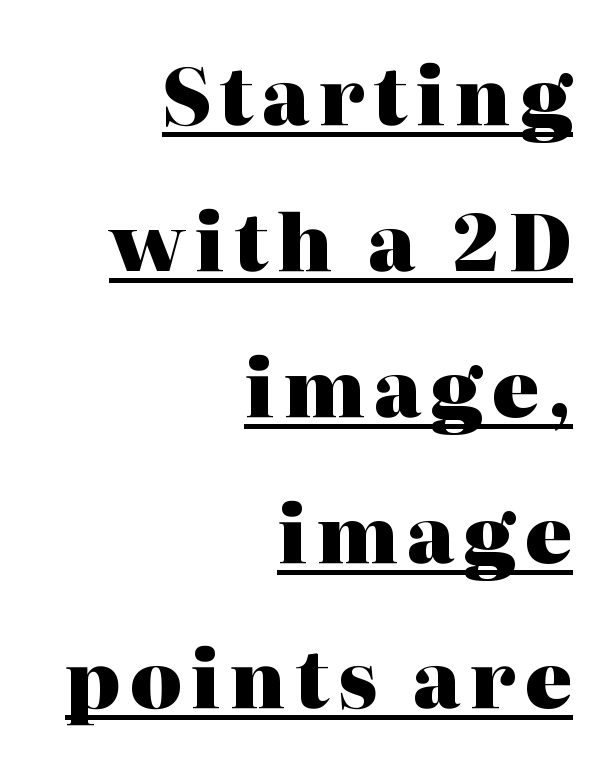
These lines were composed using upright roman letters. Serif or sans? Serif — the stroke terminals have little feet. Honestly, the underline is the first thing you notice here. Heavy, bold letterforms.
